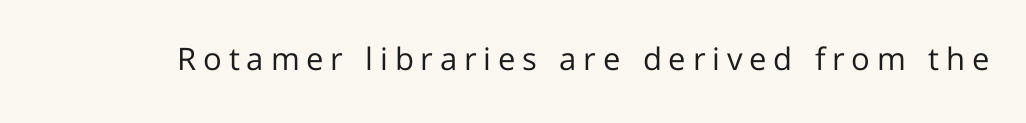
Q: Is the text bold? A: No.
Q: Is the text italic (slanted)? A: No, it is upright.
Q: Is the typeface a serif or a sans-serif typeface? A: Sans-serif.
Q: Is the text underlined? A: No.
Q: Is the spacing between letters normal or unusually wide? A: Unusually wide.
Q: Width (condensed, normal, or wide)? A: Normal.
Q: Stroke contrast? A: Low.
Q: x-height? A: Medium.
Q: Monospaced? A: No.
